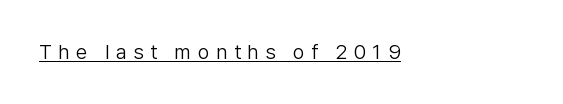
{"italic": "no", "bold": "no", "underline": "yes", "align": "left", "letter_spacing": "wide", "letter_spacing_em": 0.3, "glyph_px": 21}
